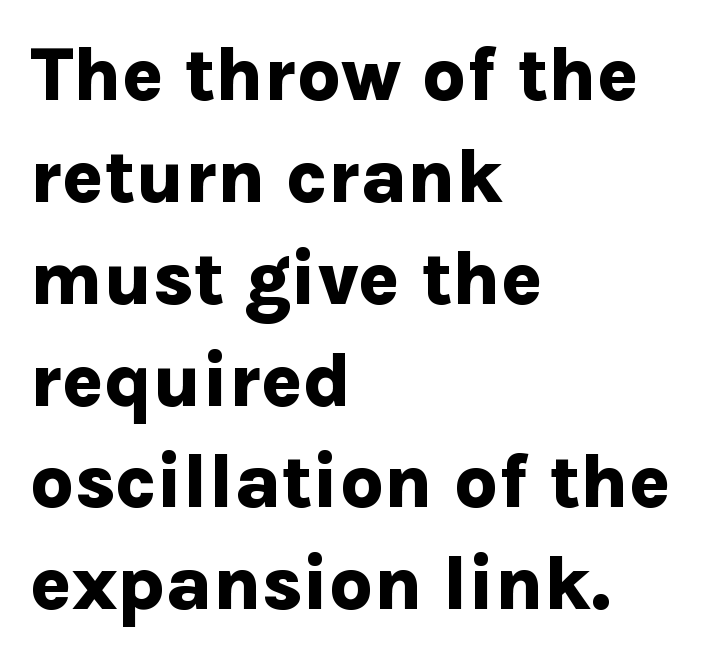
Q: Is the text bold? A: Yes.
Q: Is the text italic (slanted)? A: No, it is upright.
Q: Is the typeface a serif or a sans-serif typeface? A: Sans-serif.
Q: Is the text underlined? A: No.
Q: How is the paragraph aligned? A: Left-aligned.
Q: Is the spacing between letters normal or unusually wide? A: Normal.
Q: Is the spacing between lines tight, normal or loose? A: Normal.
Q: Width (condensed, normal, or wide)? A: Normal.
Q: Stroke contrast? A: Low.
Q: x-height? A: Medium.
Q: Monospaced? A: No.
